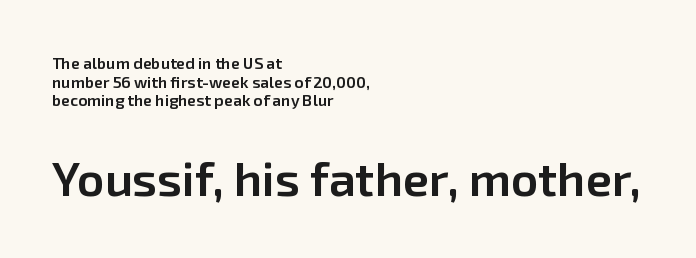
The image shows 48 px semibold sans-serif type, upright; set left-aligned, line spacing 1.17x, normal letter spacing, not underlined; the second (bottom) block is 3.0x larger; low stroke contrast and a medium x-height.
